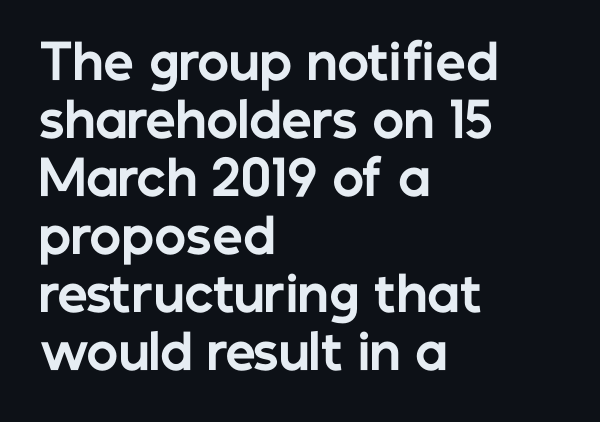
{"serif": "no", "italic": "no", "bold": "yes", "weight": "bold", "width": "normal", "stroke_contrast": "low", "x_height": "medium", "monospaced": "no", "underline": "no", "align": "left", "line_spacing_ratio": 1.21, "letter_spacing": "normal", "letter_spacing_em": 0.0, "glyph_px": 48}
